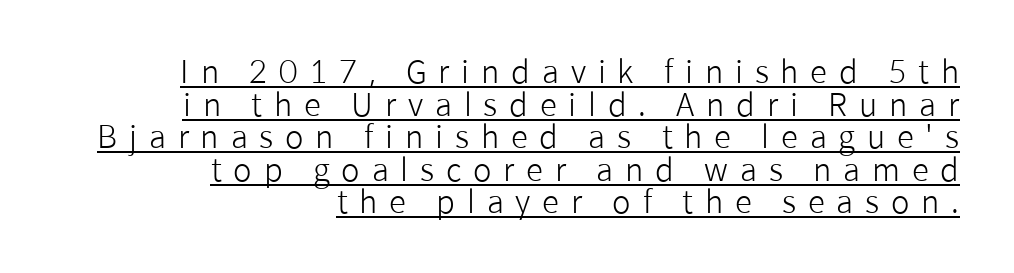
The image shows 31 px light sans-serif type, upright; set right-aligned, tight line spacing (1.05x), unusually wide letter spacing (+0.38 em), underlined; low stroke contrast and a medium x-height.
